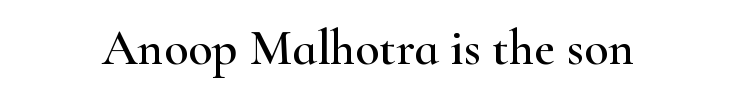
The image shows 50 px wide serif type, upright; set normal letter spacing, not underlined; high stroke contrast and a small x-height.
